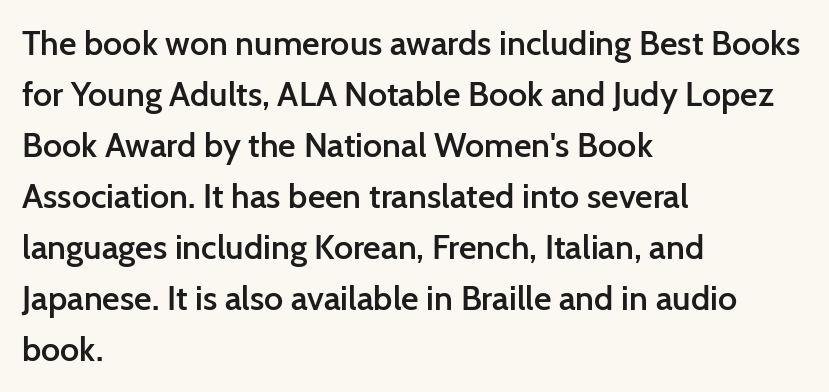
The image shows 34 px semibold sans-serif type, upright; set left-aligned, normal line spacing (1.5x), normal letter spacing, not underlined; low stroke contrast and a medium x-height.
